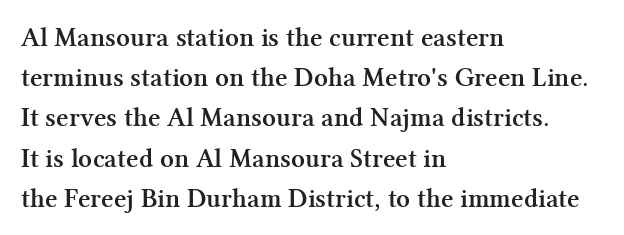
Q: Is the text bold? A: Yes.
Q: Is the text italic (slanted)? A: No, it is upright.
Q: Is the text underlined? A: No.
Q: How is the paragraph aligned? A: Left-aligned.
Q: Is the spacing between letters normal or unusually wide? A: Normal.
Q: Is the spacing between lines tight, normal or loose? A: Normal.
